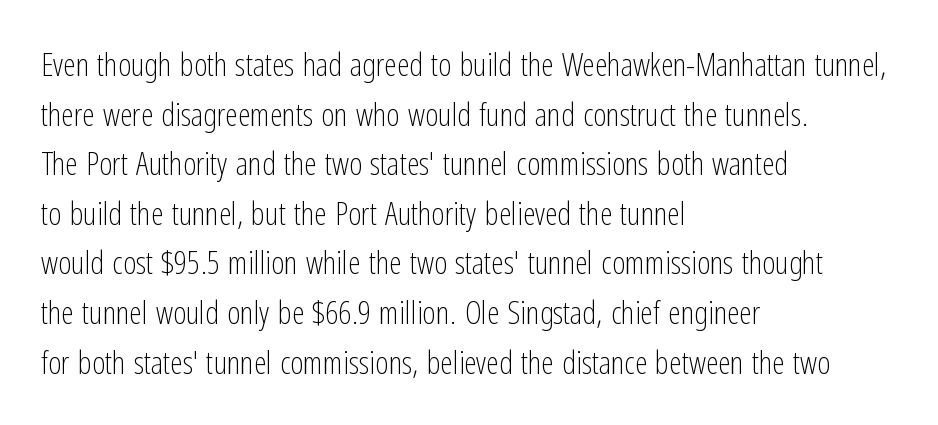
Q: Is the text bold? A: No.
Q: Is the text italic (slanted)? A: No, it is upright.
Q: Is the typeface a serif or a sans-serif typeface? A: Sans-serif.
Q: Is the text underlined? A: No.
Q: How is the paragraph aligned? A: Left-aligned.
Q: Is the spacing between letters normal or unusually wide? A: Normal.
Q: Is the spacing between lines tight, normal or loose? A: Normal.
Q: Width (condensed, normal, or wide)? A: Condensed.
Q: Stroke contrast? A: Low.
Q: x-height? A: Medium.
Q: Monospaced? A: No.
